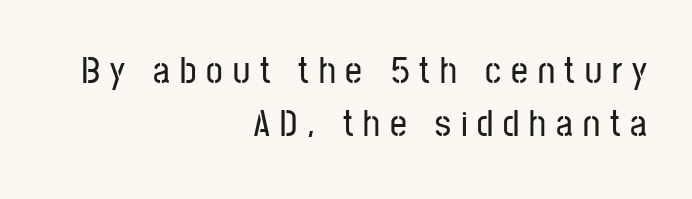
{"serif": "no", "italic": "no", "width": "condensed", "stroke_contrast": "low", "x_height": "medium", "monospaced": "no", "underline": "no", "align": "right", "line_spacing": "normal", "line_spacing_ratio": 1.43, "letter_spacing": "wide", "letter_spacing_em": 0.27, "glyph_px": 37}
